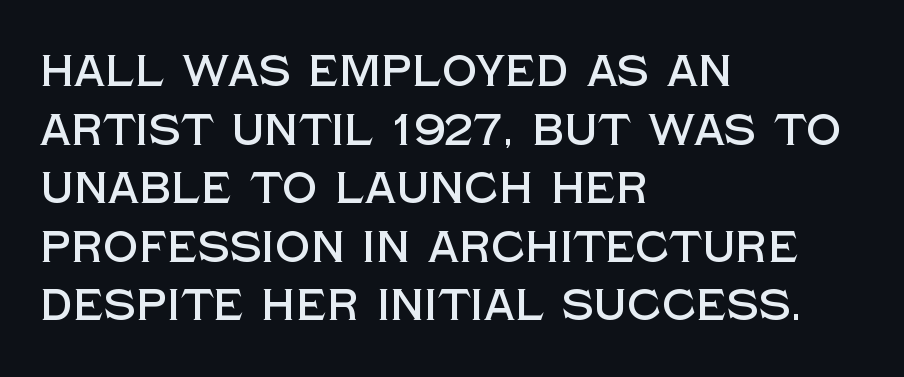
{"serif": "no", "italic": "no", "width": "normal", "x_height": "large", "monospaced": "no", "underline": "no", "align": "left", "line_spacing": "normal", "line_spacing_ratio": 1.33, "letter_spacing": "normal", "letter_spacing_em": 0.0, "glyph_px": 44}
